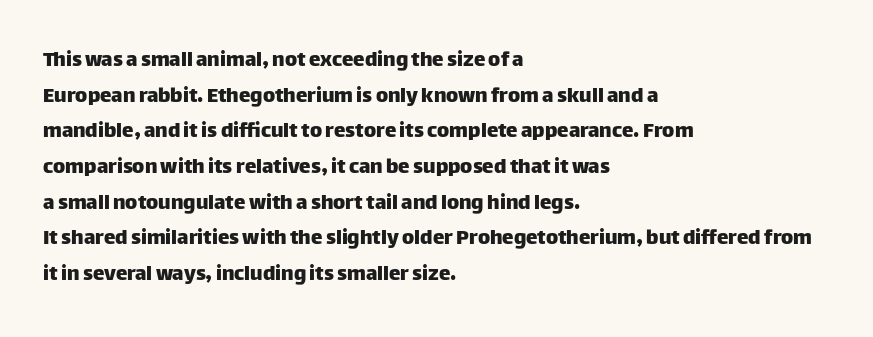
The image shows 23 px text type, upright; set left-aligned, normal line spacing (1.55x), normal letter spacing, not underlined.
